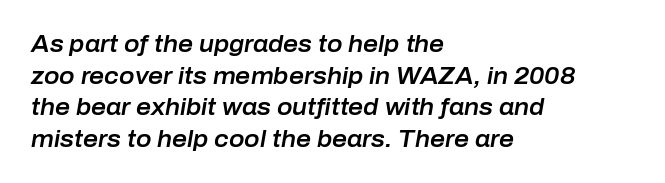
{"italic": "yes", "lean": "right", "slant_degrees": 10, "underline": "no", "align": "left", "line_spacing": "normal", "line_spacing_ratio": 1.37, "letter_spacing": "normal", "letter_spacing_em": 0.0, "glyph_px": 23}
